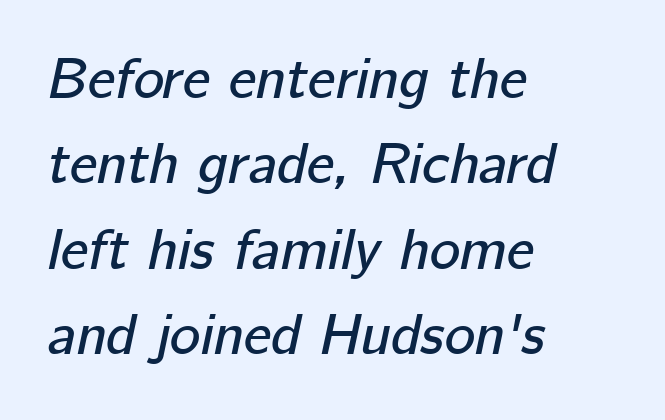
Q: Is the text italic (slanted)? A: Yes, it leans right by about 12 degrees.
Q: Is the text underlined? A: No.
Q: How is the paragraph aligned? A: Left-aligned.
Q: Is the spacing between letters normal or unusually wide? A: Normal.
Q: Is the spacing between lines tight, normal or loose? A: Normal.
Q: Width (condensed, normal, or wide)? A: Normal.
Q: Stroke contrast? A: Low.
Q: x-height? A: Medium.
Q: Monospaced? A: No.
